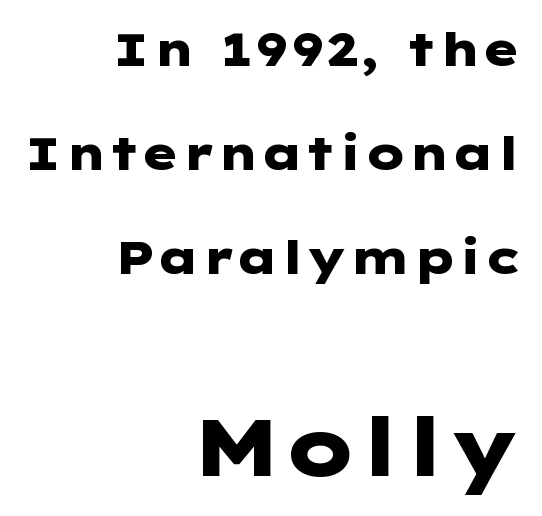
Q: Is the text bold? A: Yes.
Q: Is the text italic (slanted)? A: No, it is upright.
Q: Is the typeface a serif or a sans-serif typeface? A: Sans-serif.
Q: Is the text underlined? A: No.
Q: How is the paragraph aligned? A: Right-aligned.
Q: Is the spacing between letters normal or unusually wide? A: Normal.
Q: Is the spacing between lines tight, normal or loose? A: Loose.
Q: Which block of text is set in a larger size, the first (top) or the second (bottom)? A: The second (bottom) one.
Q: Width (condensed, normal, or wide)? A: Wide.
Q: Stroke contrast? A: Low.
Q: x-height? A: Medium.
